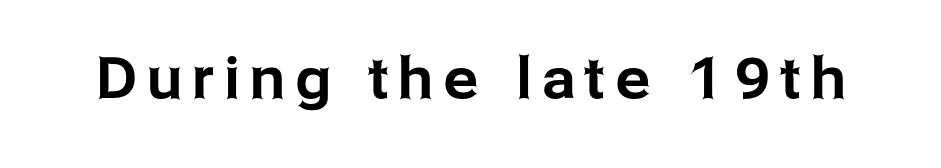
The image shows 57 px sans-serif type, upright; set not underlined; low stroke contrast and a medium x-height.
